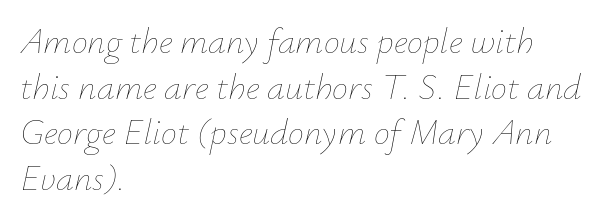
Q: Is the text bold? A: No.
Q: Is the text italic (slanted)? A: Yes, it leans right by about 12 degrees.
Q: Is the text underlined? A: No.
Q: How is the paragraph aligned? A: Left-aligned.
Q: Is the spacing between letters normal or unusually wide? A: Normal.
Q: Is the spacing between lines tight, normal or loose? A: Normal.
Q: Width (condensed, normal, or wide)? A: Normal.
Q: Stroke contrast? A: Low.
Q: x-height? A: Small.
Q: Monospaced? A: No.
